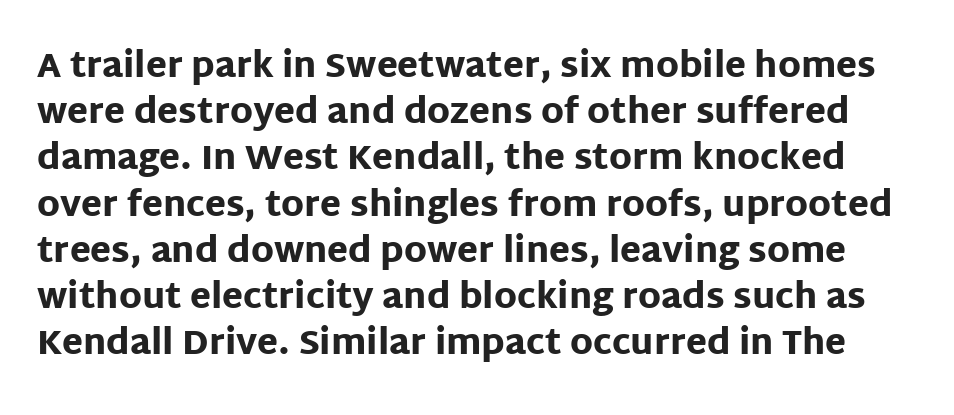
The baseline area is clear. Regarding serifs, this sample does without them. The rendering uses natural spacing where letterforms have individual widths. Upright lettering throughout.
